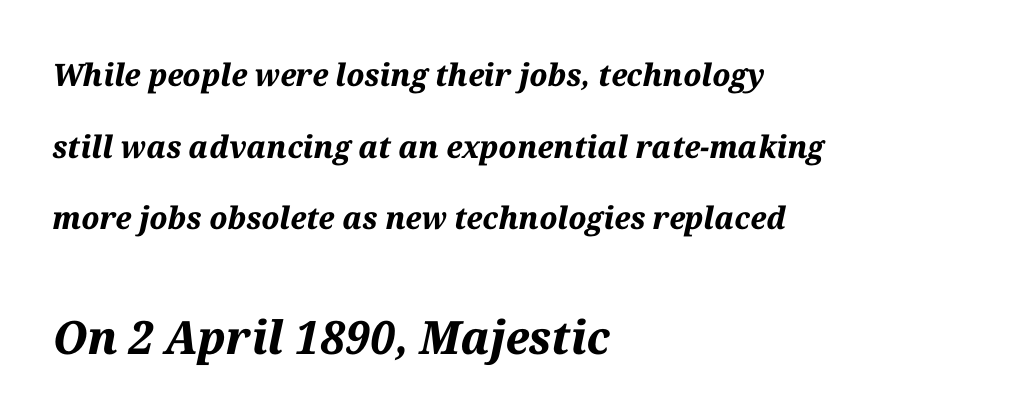
The image shows 46 px bold type, italic (leaning right); set left-aligned, loose line spacing (2.31x), normal letter spacing, not underlined; the second (bottom) block is 1.48x larger; medium stroke contrast and a medium x-height.
